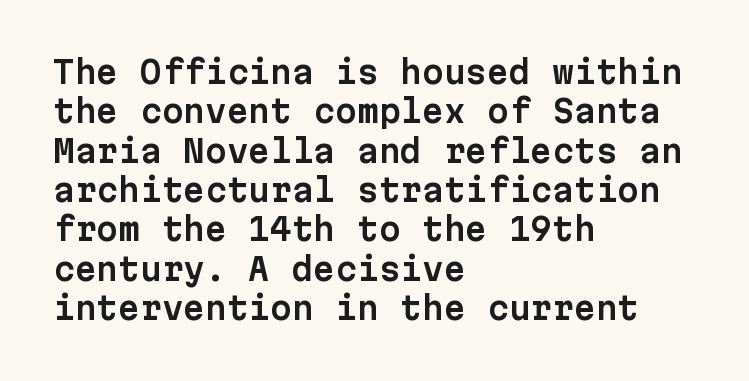
Left-aligned paragraph, ragged on the right. Spacing verdict: monospaced, one width for all characters. The passage shown has conventional tracking throughout. Ascenders rise straight up at ninety degrees. You can tell from the bare stems that sans-serif type was used.
